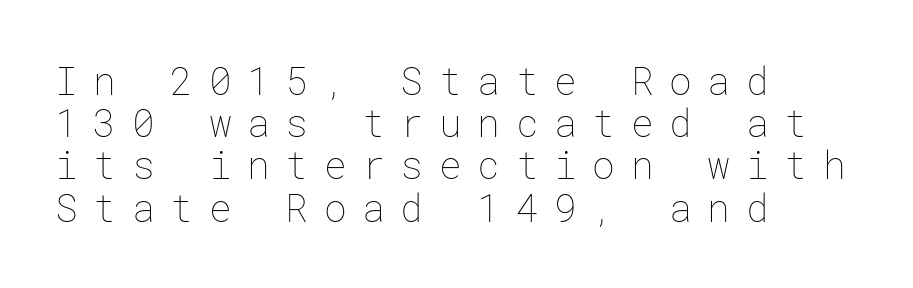
Visually the block forms a straight wall on the left and a jagged coastline on the right. A bare baseline throughout the passage. Short note: letters widely spaced. Weight: in the light-to-regular range. Cramped leading. The specimen reads as upright at a glance.
